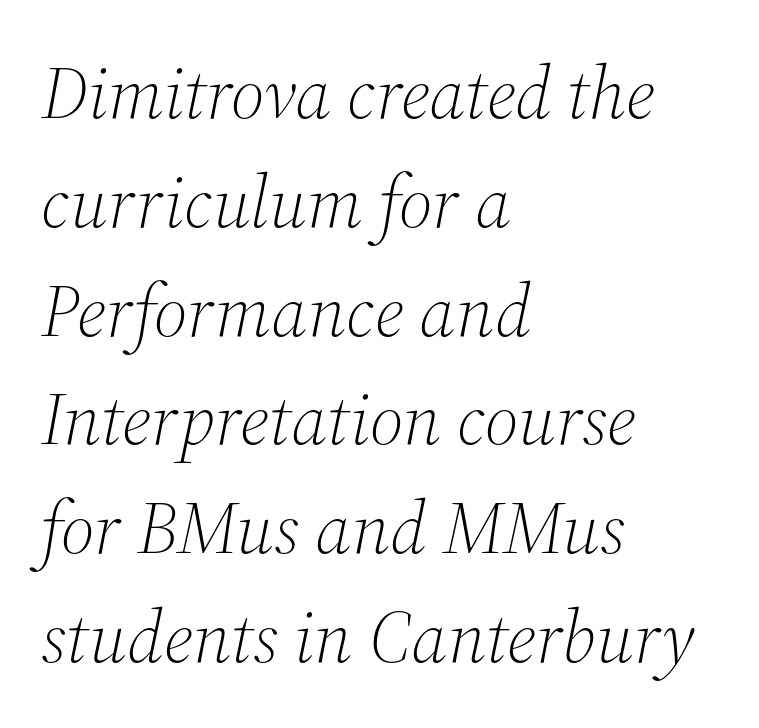
{"serif": "yes", "italic": "yes", "lean": "right", "slant_degrees": 12, "bold": "no", "weight": "light", "width": "normal", "stroke_contrast": "medium", "x_height": "medium", "monospaced": "no", "underline": "no", "align": "left", "line_spacing": "normal", "line_spacing_ratio": 1.47, "letter_spacing": "normal", "letter_spacing_em": 0.0, "glyph_px": 74}
